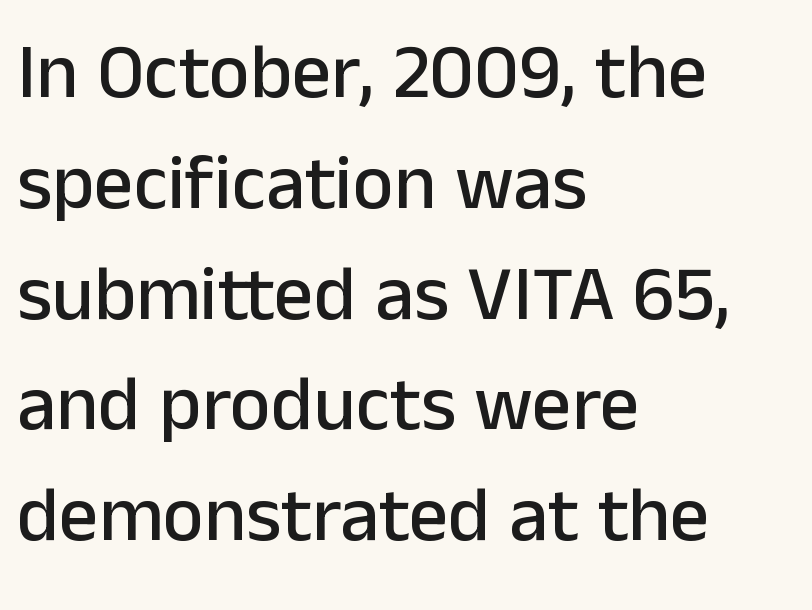
{"serif": "no", "italic": "no", "width": "normal", "stroke_contrast": "low", "x_height": "medium", "monospaced": "no", "underline": "no", "align": "left", "line_spacing": "normal", "line_spacing_ratio": 1.42, "letter_spacing": "normal", "letter_spacing_em": 0.0, "glyph_px": 78}
